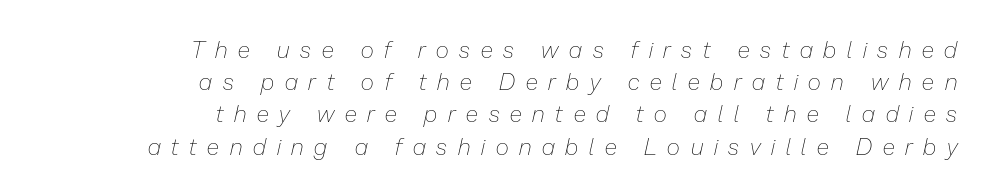
Honestly, the letter spacing is so wide it's the main thing you notice. The passage shown is not bold in any degree. Which margin do the lines hug? The right one — the left edge is uneven. Quick note: italic.
